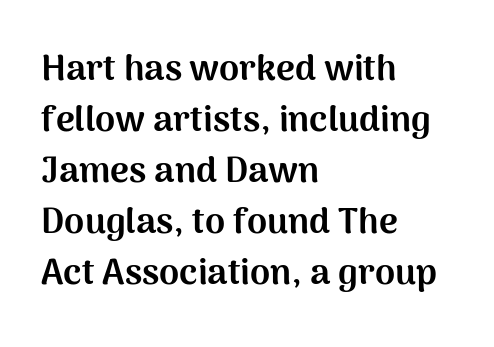
The image shows 36 px bold sans-serif type, upright; set left-aligned, normal line spacing (1.42x), normal letter spacing, not underlined; medium stroke contrast and a medium x-height.
